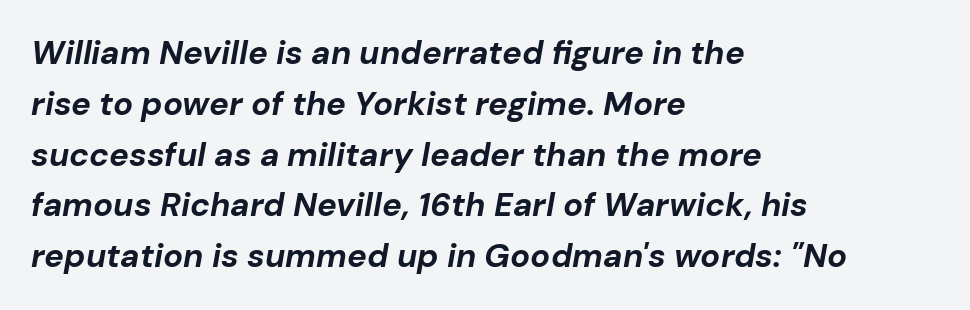
{"italic": "yes", "lean": "right", "slant_degrees": 10, "bold": "yes", "weight": "bold", "width": "normal", "stroke_contrast": "low", "x_height": "medium", "monospaced": "no", "underline": "no", "align": "left", "line_spacing": "normal", "line_spacing_ratio": 1.54, "letter_spacing": "normal", "letter_spacing_em": 0.0, "glyph_px": 33}
